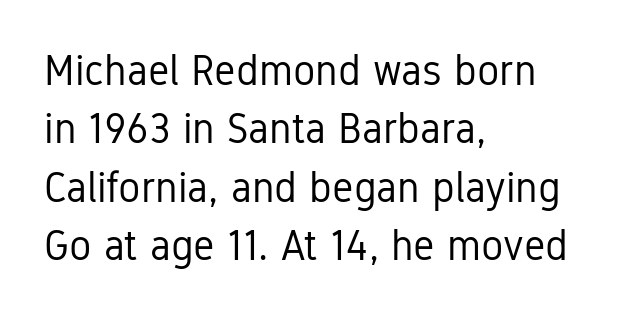
Q: Is the text bold? A: No.
Q: Is the text italic (slanted)? A: No, it is upright.
Q: Is the typeface a serif or a sans-serif typeface? A: Sans-serif.
Q: Is the text underlined? A: No.
Q: How is the paragraph aligned? A: Left-aligned.
Q: Is the spacing between letters normal or unusually wide? A: Normal.
Q: Is the spacing between lines tight, normal or loose? A: Normal.
Q: Width (condensed, normal, or wide)? A: Condensed.
Q: Stroke contrast? A: Low.
Q: x-height? A: Medium.
Q: Monospaced? A: No.
